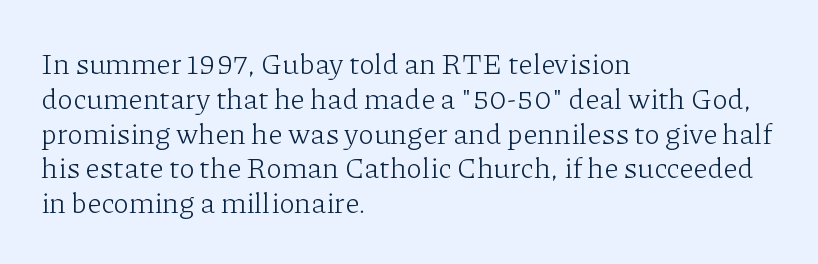
The image shows 29 px light serif type, upright; set left-aligned, line spacing 1.2x, normal letter spacing, not underlined; low stroke contrast and a medium x-height.
